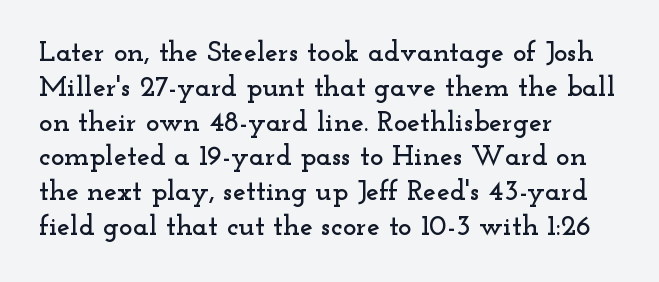
Look at the bottom of the vertical strokes: they flare into serifs here. This rendering leaves character spacing at its baseline value. This sample has the flowing, uneven cadence of proportional lettering. The type sits square on the baseline with zero lean. Rule under the text: the space is simply empty.
